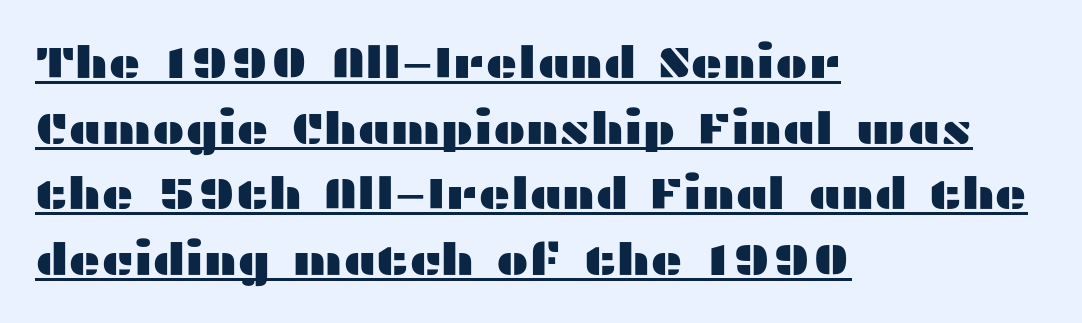
Baseline-to-baseline distance is the conventional proportion of letter height. This is underlined copy, the kind a proofreader might mark for attention. Note the varied advance widths — an 'i' is clearly narrower than an 'm'. The passage shown is typeset with a sans-serif family. Does the copy run flush right? No — it runs flush left.
